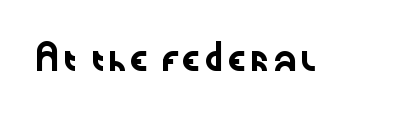
The image shows 24 px text type, upright; set normal letter spacing, not underlined.
